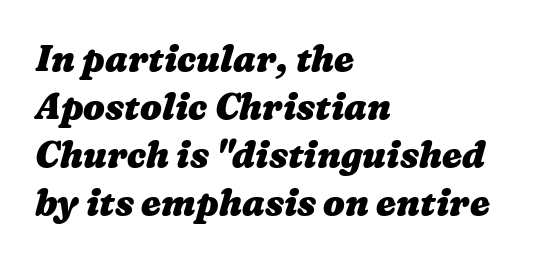
{"bold": "yes", "weight": "heavy", "width": "wide", "stroke_contrast": "medium", "x_height": "medium", "monospaced": "no", "underline": "no", "align": "left", "line_spacing": "normal", "line_spacing_ratio": 1.33, "letter_spacing": "normal", "letter_spacing_em": 0.0, "glyph_px": 36}
